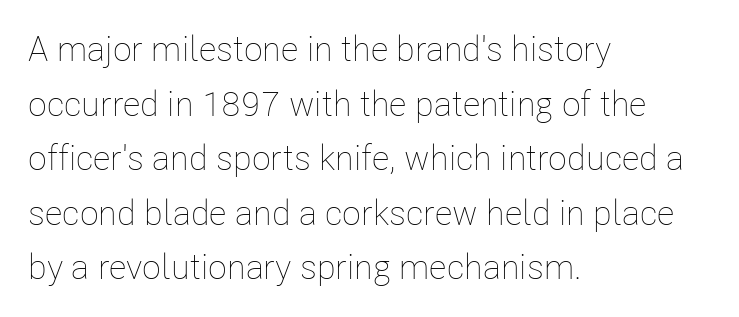
Q: Is the text bold? A: No.
Q: Is the text italic (slanted)? A: No, it is upright.
Q: Is the text underlined? A: No.
Q: How is the paragraph aligned? A: Left-aligned.
Q: Is the spacing between letters normal or unusually wide? A: Normal.
Q: Is the spacing between lines tight, normal or loose? A: Normal.
Q: Width (condensed, normal, or wide)? A: Condensed.
Q: Stroke contrast? A: Low.
Q: x-height? A: Medium.
Q: Monospaced? A: No.
